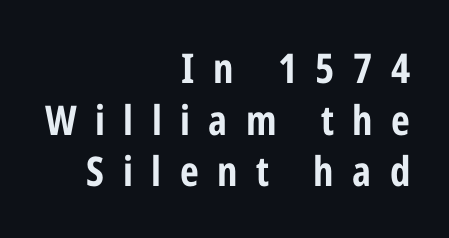
Is this a fixed-width face? No — the glyphs have proportional, varying widths. The zone under the glyphs is completely vacant. A typesetter would label this face a sans. Someone cranked the tracking dial way up on this one. If you drew a line through each stem, it would be perfectly vertical.
